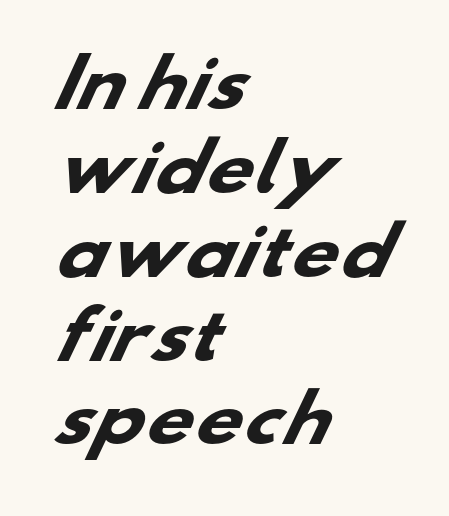
{"serif": "no", "bold": "yes", "weight": "heavy", "width": "wide", "stroke_contrast": "low", "x_height": "small", "monospaced": "no", "underline": "no", "align": "left", "line_spacing": "normal", "line_spacing_ratio": 1.29, "letter_spacing": "normal", "letter_spacing_em": 0.0, "glyph_px": 65}
